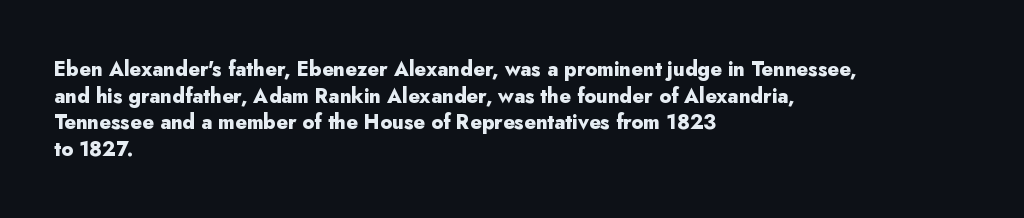
{"italic": "no", "bold": "yes", "underline": "no", "align": "left", "line_spacing": "normal", "line_spacing_ratio": 1.33, "letter_spacing": "normal", "letter_spacing_em": 0.0, "glyph_px": 20}
